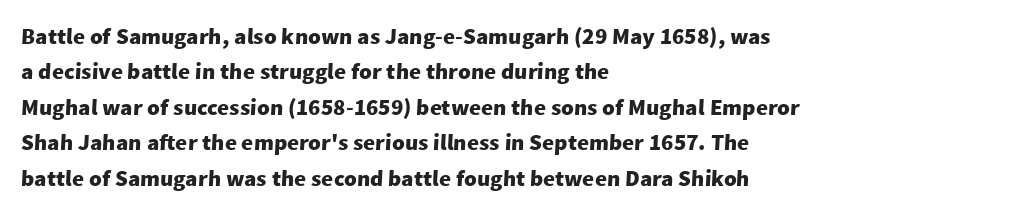
Short note: letters normally spaced. The passage shown is not underscored anywhere. You'd pick this weight for a headline — it's a proper bold. Regular leading.
